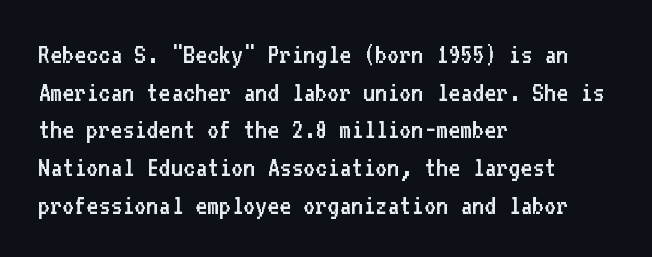
{"serif": "no", "italic": "no", "bold": "no", "weight": "regular", "width": "normal", "stroke_contrast": "low", "x_height": "medium", "monospaced": "yes", "underline": "no", "align": "left", "line_spacing": "normal", "line_spacing_ratio": 1.3, "letter_spacing": "normal", "letter_spacing_em": 0.0, "glyph_px": 29}
